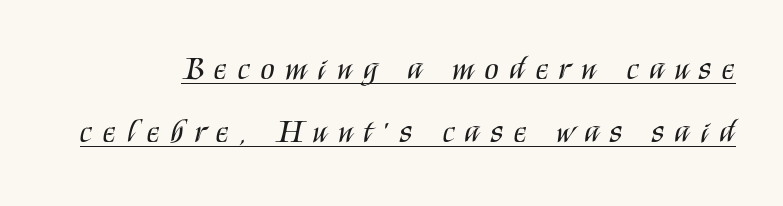
{"serif": "no", "bold": "no", "weight": "regular", "width": "condensed", "stroke_contrast": "medium", "x_height": "large", "monospaced": "no", "underline": "yes", "line_spacing": "loose", "line_spacing_ratio": 1.97, "letter_spacing": "wide", "letter_spacing_em": 0.35, "glyph_px": 32}
